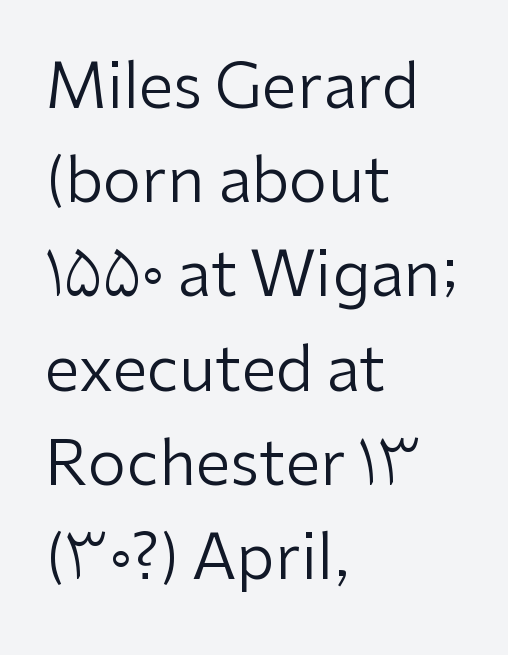
{"serif": "no", "italic": "no", "bold": "no", "weight": "regular", "width": "normal", "stroke_contrast": "low", "x_height": "medium", "monospaced": "no", "underline": "no", "align": "left", "line_spacing": "normal", "line_spacing_ratio": 1.52, "letter_spacing": "normal", "letter_spacing_em": 0.0, "glyph_px": 62}
